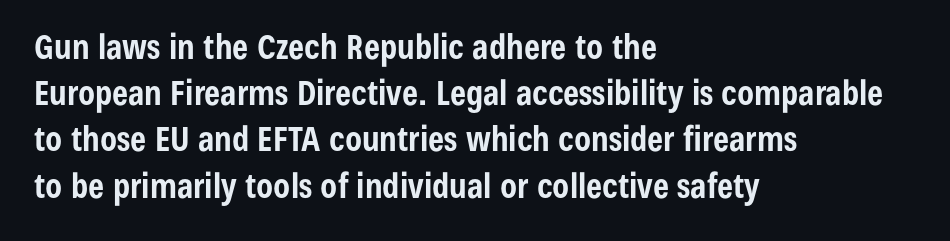
The designer went with a sans here, leaving each stem footless. The ragged edge is on the right, which tells us the setting is flush left. A typesetter would call this proportional, since set widths differ per character. What stands out about the letter spacing? Nothing — it is the standard amount.
